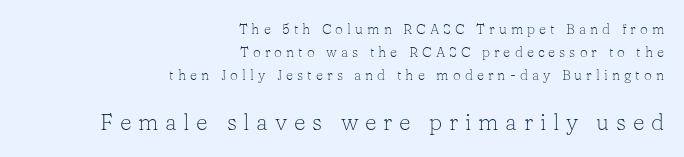
{"italic": "no", "bold": "no", "underline": "no", "align": "right", "line_spacing": "normal", "line_spacing_ratio": 1.64, "letter_spacing": "wide", "letter_spacing_em": 0.29, "larger_block": "second", "size_ratio": 1.64, "glyph_px": 23}
